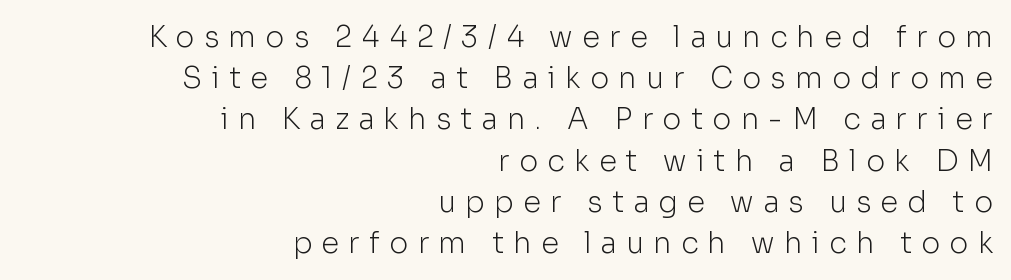
The image shows 29 px light sans-serif type, upright; set right-aligned, normal line spacing (1.42x), unusually wide letter spacing (+0.32 em), not underlined; low stroke contrast and a medium x-height.
